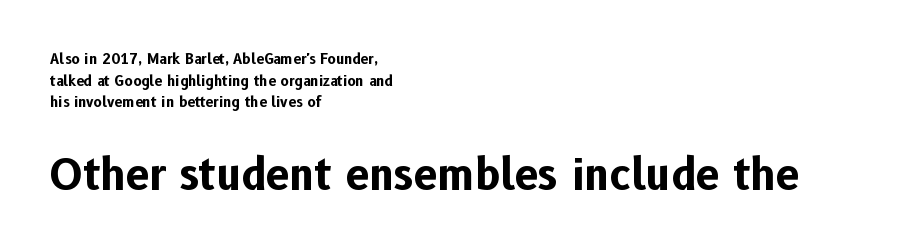
{"serif": "no", "italic": "no", "bold": "yes", "weight": "bold", "width": "normal", "stroke_contrast": "low", "x_height": "medium", "monospaced": "no", "underline": "no", "align": "left", "line_spacing": "normal", "line_spacing_ratio": 1.55, "letter_spacing": "normal", "letter_spacing_em": 0.0, "larger_block": "second", "size_ratio": 3.0, "glyph_px": 42}
